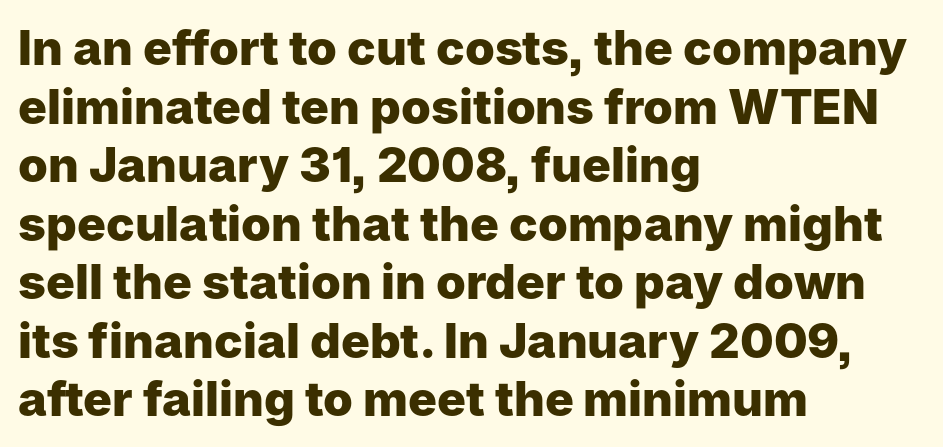
{"serif": "no", "italic": "no", "bold": "yes", "weight": "heavy", "width": "normal", "stroke_contrast": "low", "x_height": "medium", "monospaced": "no", "underline": "no", "align": "left", "line_spacing_ratio": 1.22, "letter_spacing": "normal", "letter_spacing_em": 0.0, "glyph_px": 48}
